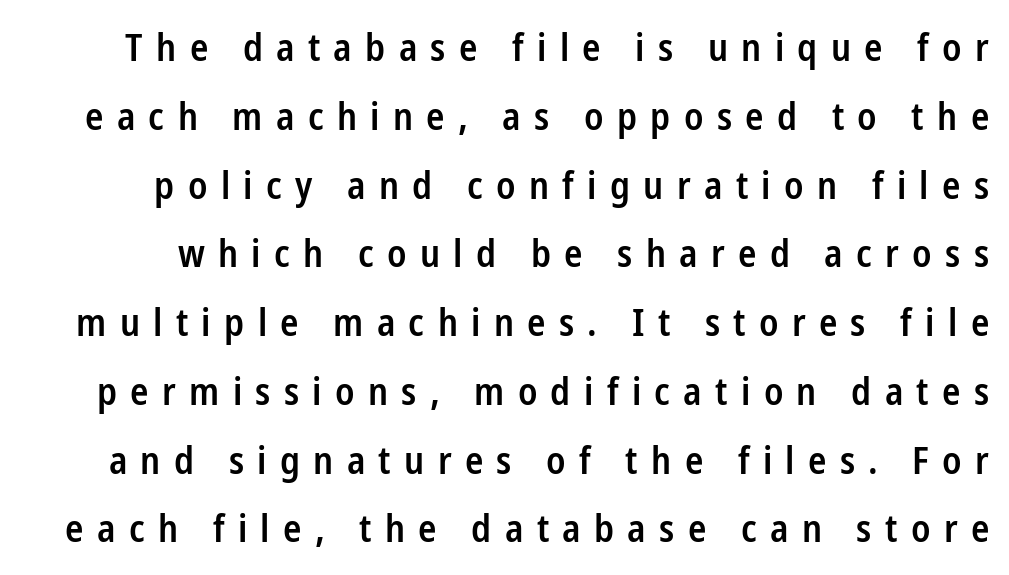
These lines have a slow, spaced-out rhythm from letter to letter. Is the type bold? Partly — it's a semibold, heavier than regular but not fully bold. Every character sits straight up, as roman type does. Letterform terminals end flat and unadorned throughout the passage. Plain, unruled lines of type.
